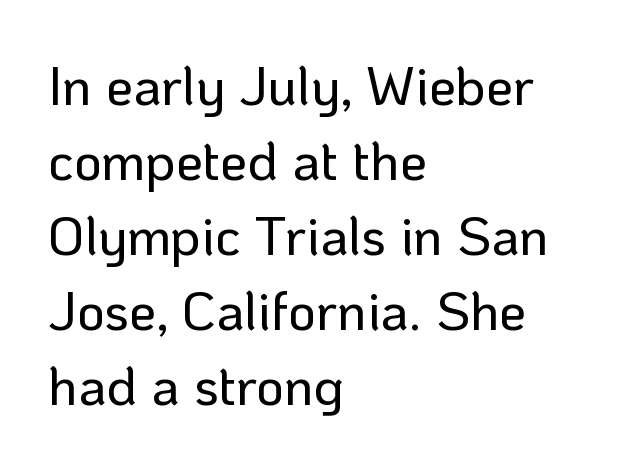
{"serif": "no", "italic": "no", "width": "normal", "stroke_contrast": "low", "x_height": "medium", "monospaced": "no", "underline": "no", "align": "left", "line_spacing": "normal", "line_spacing_ratio": 1.39, "letter_spacing": "normal", "letter_spacing_em": 0.0, "glyph_px": 54}
